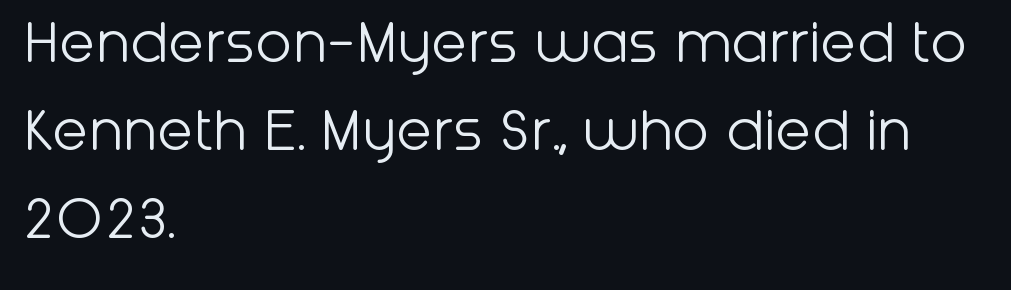
{"serif": "no", "italic": "no", "bold": "no", "weight": "light", "width": "normal", "stroke_contrast": "low", "x_height": "medium", "monospaced": "no", "underline": "no", "align": "left", "line_spacing": "normal", "line_spacing_ratio": 1.31, "letter_spacing": "normal", "letter_spacing_em": 0.0, "glyph_px": 67}
